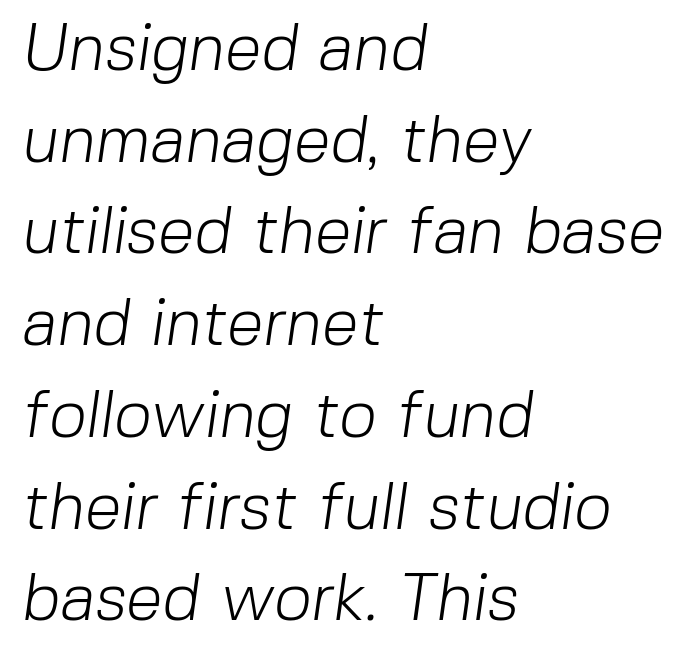
The image shows 66 px light sans-serif type; set left-aligned, normal line spacing (1.39x), normal letter spacing, not underlined; low stroke contrast and a medium x-height.
